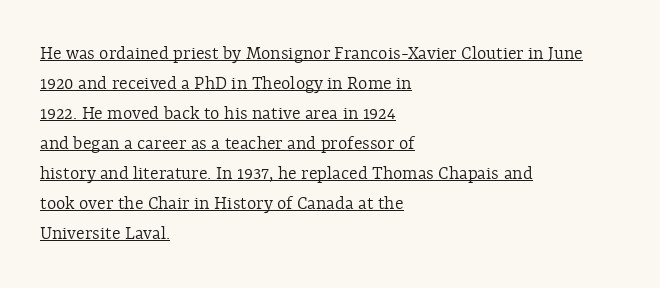
Compared with typical paragraphs, the rows here are spaced about the same. These glyphs show unthickened strokes, regular width or finer. In designer terms, the underline attribute is active on this setting. Teacher's note: observe the even left margin — that is flush-left alignment.
